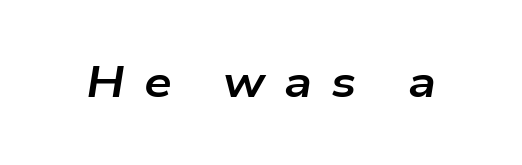
{"italic": "yes", "lean": "right", "slant_degrees": 9, "bold": "yes", "weight": "bold", "width": "wide", "stroke_contrast": "low", "x_height": "medium", "monospaced": "no", "underline": "no", "letter_spacing": "wide", "letter_spacing_em": 0.43, "glyph_px": 44}
